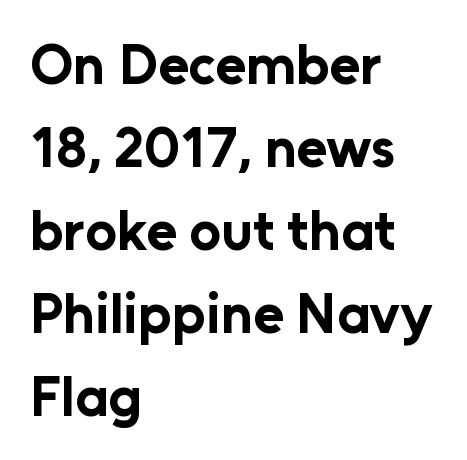
Upright lettering throughout. Tracking value appears to be zero — textbook default spacing. Think of a printed novel: that variable character pitch is what you see here. The characters display no serif detailing; their extremities are plain. Caption: bold face, heavy strokes.
